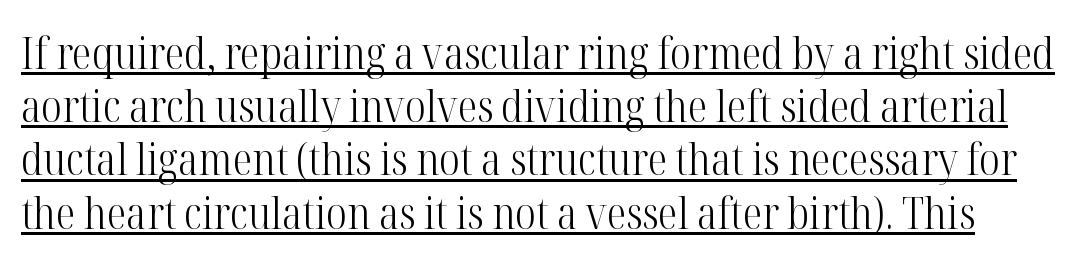
{"serif": "yes", "italic": "no", "bold": "no", "weight": "light", "width": "condensed", "stroke_contrast": "high", "x_height": "medium", "monospaced": "no", "underline": "yes", "line_spacing_ratio": 1.21, "letter_spacing": "normal", "letter_spacing_em": 0.0, "glyph_px": 44}
